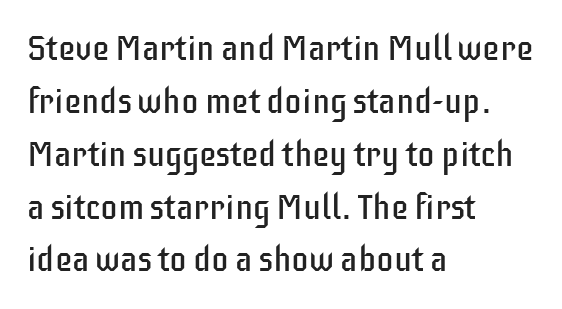
The image shows 35 px regular-weight, condensed sans-serif type, upright; set left-aligned, normal line spacing (1.51x), normal letter spacing, not underlined; low stroke contrast and a large x-height.
